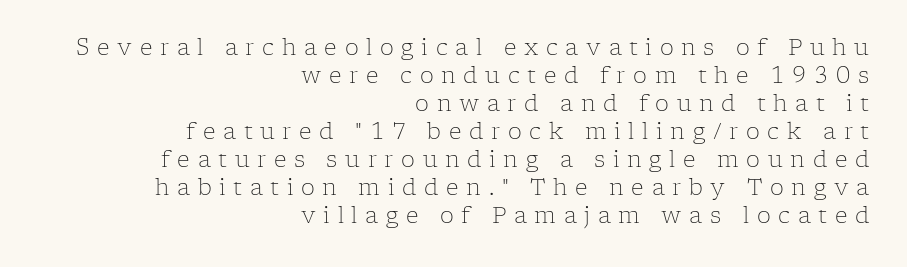
The image shows 22 px text type, upright; set right-aligned, normal line spacing (1.27x), unusually wide letter spacing (+0.35 em), not underlined.
